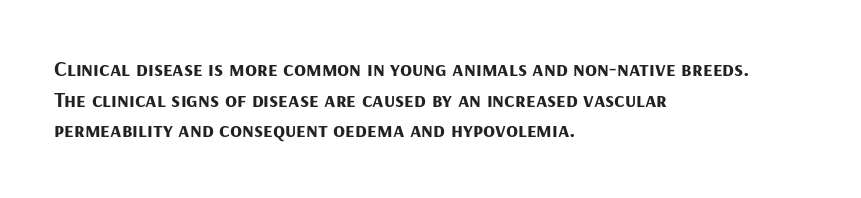
{"italic": "no", "bold": "yes", "underline": "no", "align": "left", "line_spacing": "normal", "line_spacing_ratio": 1.39, "letter_spacing": "normal", "letter_spacing_em": 0.0, "glyph_px": 22}
